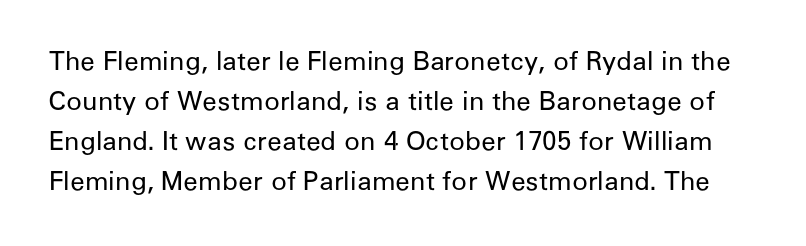
Q: Is the text bold? A: No.
Q: Is the text italic (slanted)? A: No, it is upright.
Q: Is the text underlined? A: No.
Q: Is the spacing between letters normal or unusually wide? A: Normal.
Q: Is the spacing between lines tight, normal or loose? A: Normal.
